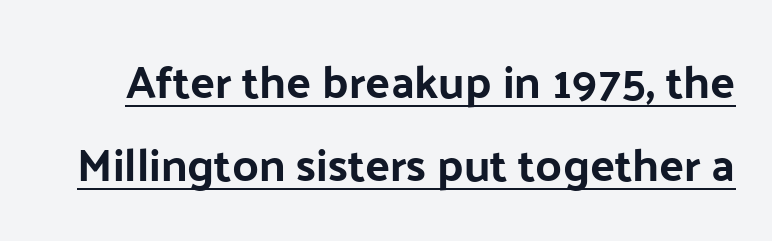
The image shows 46 px bold sans-serif type, upright; set line spacing 1.8x, normal letter spacing, underlined; low stroke contrast and a medium x-height.
